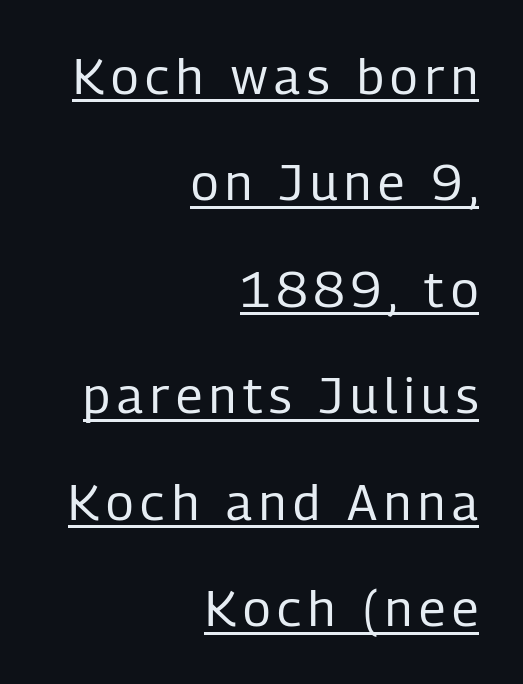
{"serif": "no", "italic": "no", "bold": "no", "weight": "regular", "width": "condensed", "stroke_contrast": "low", "x_height": "medium", "monospaced": "no", "underline": "yes", "align": "right", "line_spacing": "loose", "line_spacing_ratio": 2.13, "glyph_px": 50}
